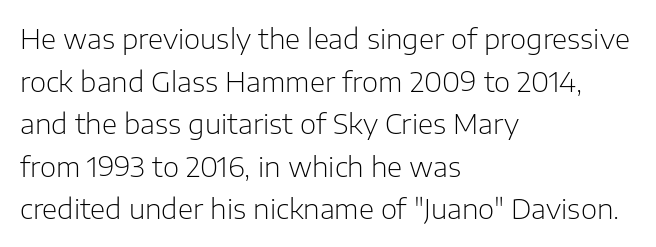
This sample is left-justified, so line endings fall wherever the words run out. The letters sit at their default tracking, neither squeezed nor spread. Do the characters align in a grid? No, the font is proportional. The line-height multiplier appears to be the usual default. Is the stroke heavy? The answer is a plain regular-or-lighter.
